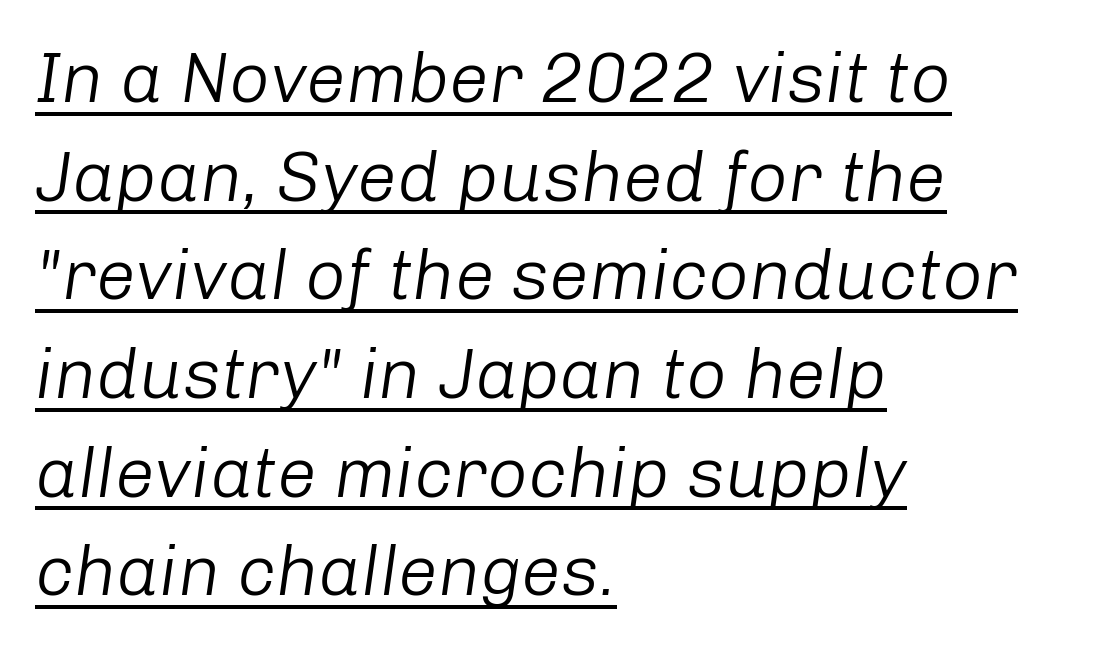
This rendering features underlined lettering. This sample has the flowing, uneven cadence of proportional lettering. Weight class: somewhere from thin through regular. Leading: standard. Inter-character spacing is left at the font's built-in metrics. These lines were composed using italics.
